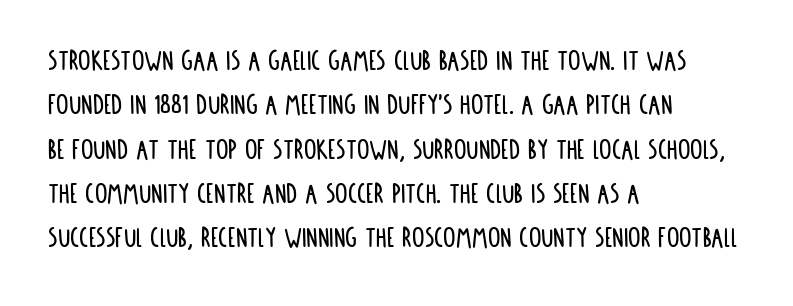
The image shows 31 px condensed sans-serif type, upright; set left-aligned, normal line spacing (1.43x), normal letter spacing, not underlined; low stroke contrast and a large x-height.
